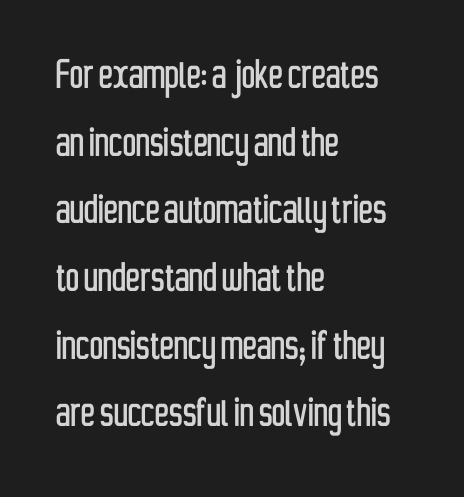
{"serif": "no", "italic": "no", "width": "condensed", "stroke_contrast": "low", "x_height": "medium", "monospaced": "no", "underline": "no", "align": "left", "line_spacing": "normal", "line_spacing_ratio": 1.44, "letter_spacing": "normal", "letter_spacing_em": 0.0, "glyph_px": 47}
